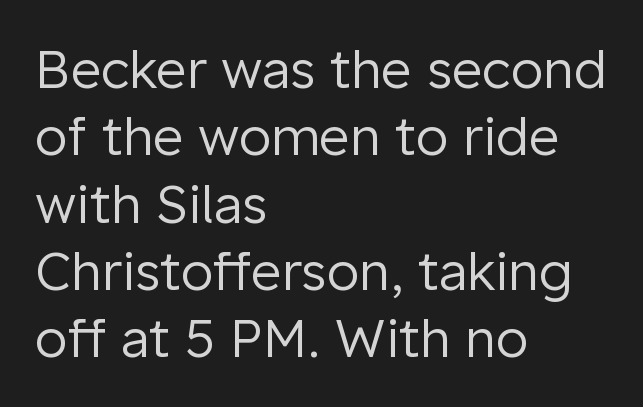
{"serif": "no", "italic": "no", "bold": "no", "weight": "regular", "width": "normal", "stroke_contrast": "low", "x_height": "medium", "monospaced": "no", "underline": "no", "align": "left", "line_spacing": "normal", "line_spacing_ratio": 1.27, "letter_spacing": "normal", "letter_spacing_em": 0.0, "glyph_px": 53}
